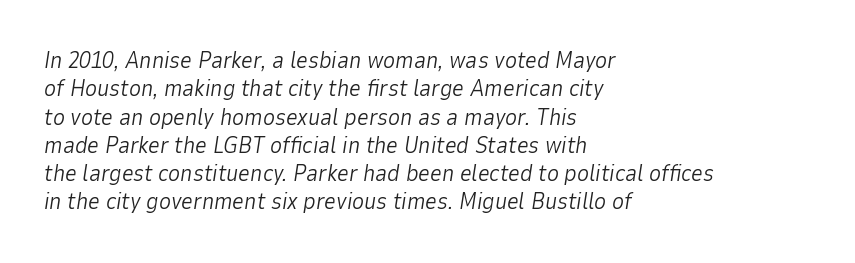
Short note: letters normally spaced. A typesetter would mark this as italic. This sample is left-justified, so line endings fall wherever the words run out. Stroke thickness stays within the range of a standard reading face or lighter. Clear beneath every line of the passage.
